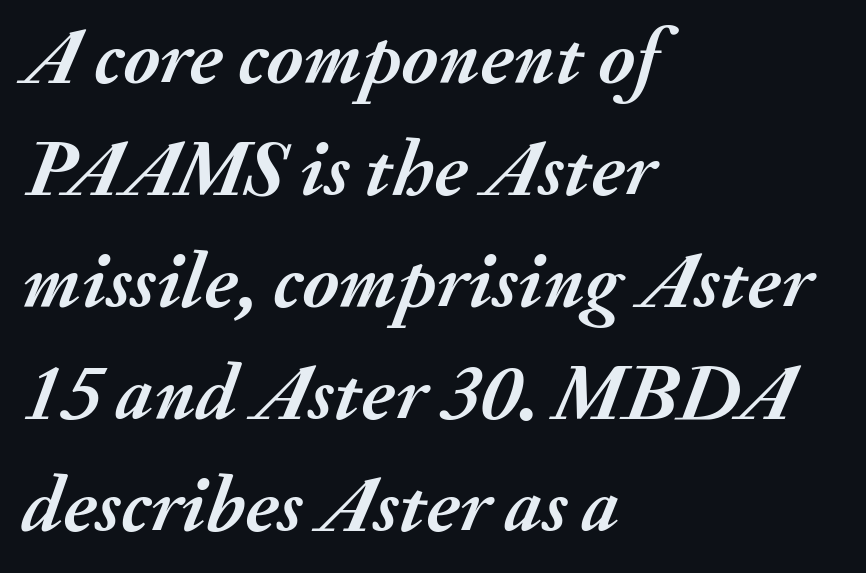
Leading: standard. Every letter is thick-stroked: bold, no question. Note the varied advance widths — an 'i' is clearly narrower than an 'm'. The text block is weighted toward the left margin, trailing off unevenly rightward.
